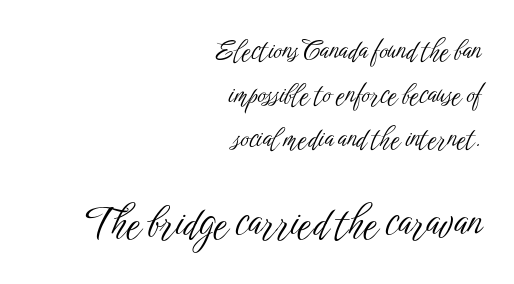
Q: Is the text bold? A: No.
Q: Is the text italic (slanted)? A: Yes.
Q: Is the typeface a serif or a sans-serif typeface? A: Sans-serif.
Q: Is the text underlined? A: No.
Q: How is the paragraph aligned? A: Right-aligned.
Q: Is the spacing between letters normal or unusually wide? A: Normal.
Q: Is the spacing between lines tight, normal or loose? A: Normal.
Q: Which block of text is set in a larger size, the first (top) or the second (bottom)? A: The second (bottom) one.
Q: Width (condensed, normal, or wide)? A: Condensed.
Q: Stroke contrast? A: Low.
Q: x-height? A: Medium.
Q: Monospaced? A: No.
